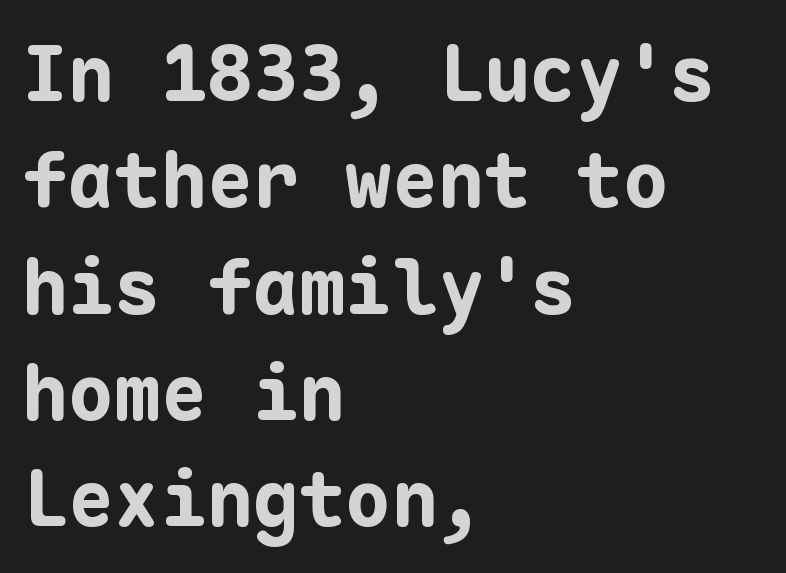
Q: Is the text bold? A: Yes.
Q: Is the text italic (slanted)? A: No, it is upright.
Q: Is the typeface a serif or a sans-serif typeface? A: Sans-serif.
Q: Is the text underlined? A: No.
Q: How is the paragraph aligned? A: Left-aligned.
Q: Is the spacing between letters normal or unusually wide? A: Normal.
Q: Is the spacing between lines tight, normal or loose? A: Normal.
Q: Width (condensed, normal, or wide)? A: Normal.
Q: Stroke contrast? A: Low.
Q: x-height? A: Medium.
Q: Monospaced? A: Yes.
